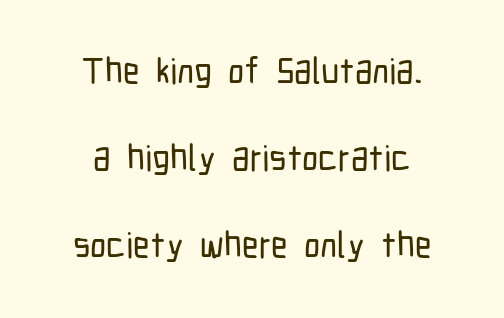
{"serif": "no", "italic": "no", "width": "condensed", "stroke_contrast": "low", "x_height": "medium", "monospaced": "no", "underline": "no", "line_spacing": "loose", "line_spacing_ratio": 2.42, "letter_spacing": "normal", "letter_spacing_em": 0.0, "glyph_px": 36}
